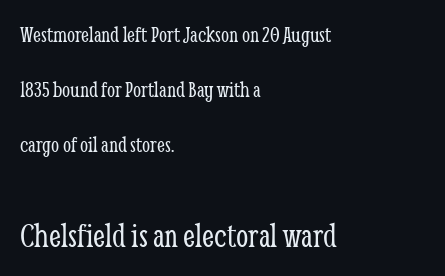
Q: Is the text bold? A: No.
Q: Is the text italic (slanted)? A: No, it is upright.
Q: Is the typeface a serif or a sans-serif typeface? A: Serif.
Q: Is the text underlined? A: No.
Q: How is the paragraph aligned? A: Left-aligned.
Q: Is the spacing between letters normal or unusually wide? A: Normal.
Q: Is the spacing between lines tight, normal or loose? A: Loose.
Q: Which block of text is set in a larger size, the first (top) or the second (bottom)? A: The second (bottom) one.
Q: Width (condensed, normal, or wide)? A: Condensed.
Q: Stroke contrast? A: Low.
Q: x-height? A: Medium.
Q: Monospaced? A: No.
